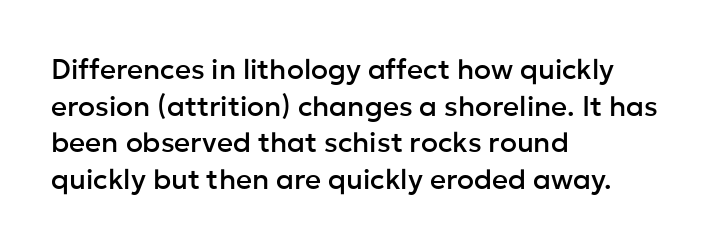
Is there any slant? The stems are plumb. Characters follow at the spacing the type designer built in. This rendering features lettering with no underline. Character widths vary here, with narrow letters taking less room than wide ones. Successive baselines arrive at the customary interval.
